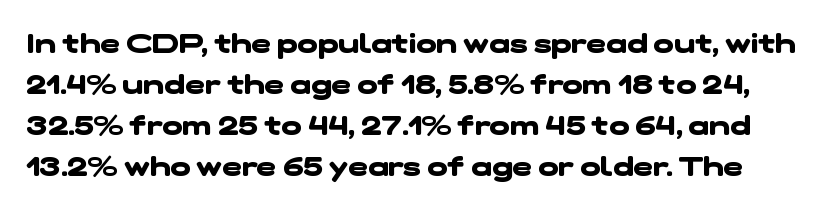
Caption: standard tracking, unaltered. The strip under each line holds only bare page. Weight: bold. What's the leading like? Ordinary, nothing unusual.
